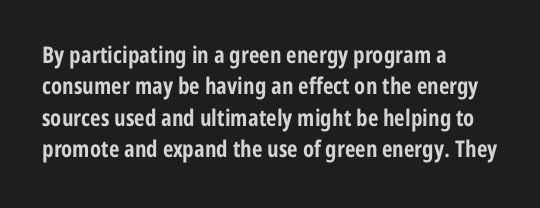
Q: Is the text bold? A: Yes.
Q: Is the text italic (slanted)? A: No, it is upright.
Q: Is the text underlined? A: No.
Q: How is the paragraph aligned? A: Left-aligned.
Q: Is the spacing between letters normal or unusually wide? A: Normal.
Q: Is the spacing between lines tight, normal or loose? A: Normal.
